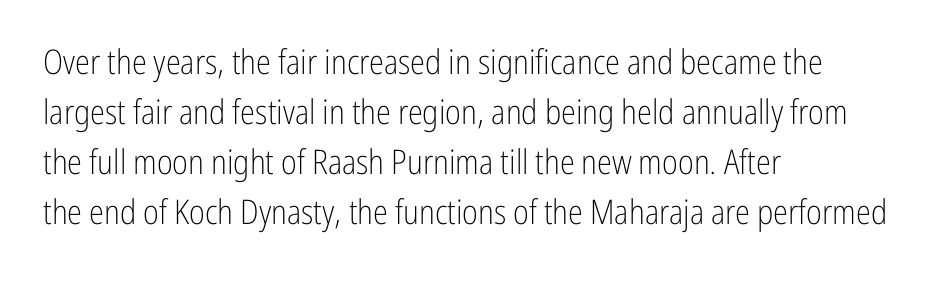
Q: Is the text bold? A: No.
Q: Is the text italic (slanted)? A: No, it is upright.
Q: Is the typeface a serif or a sans-serif typeface? A: Sans-serif.
Q: Is the text underlined? A: No.
Q: How is the paragraph aligned? A: Left-aligned.
Q: Is the spacing between letters normal or unusually wide? A: Normal.
Q: Is the spacing between lines tight, normal or loose? A: Normal.
Q: Width (condensed, normal, or wide)? A: Condensed.
Q: Stroke contrast? A: Low.
Q: x-height? A: Medium.
Q: Monospaced? A: No.
